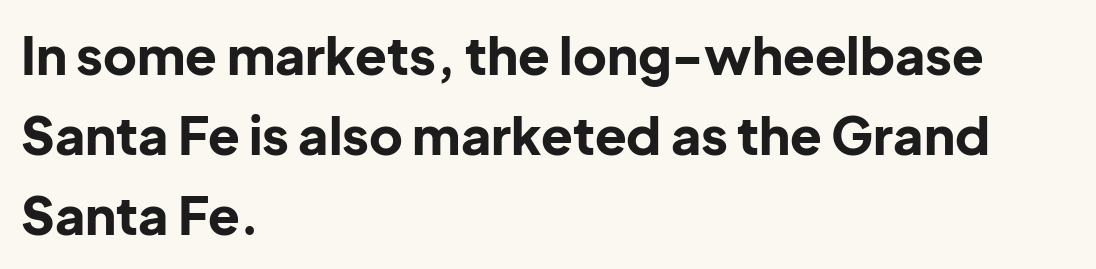
Letter spacing: default. These lines stack with their left ends in a neat column. The font family rendered here belongs to the sans-serif group. Each row of text sits above clean, open space. The letters advance in unequal steps, a hallmark of proportional type. One glance says typical: line gaps are just what's usual.
